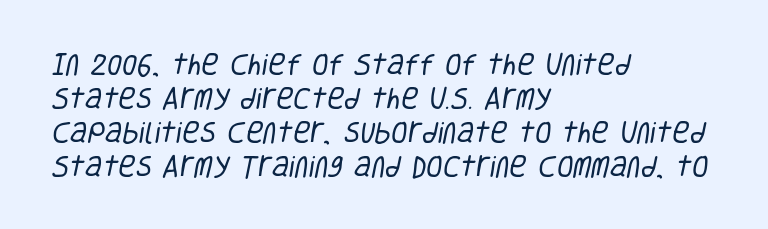
Summary of vertical rhythm: regular, with standard interline spacing. Notice how the passage keeps a crisp vertical edge on the left only. The weight tops out at a normal text grade. Nobody touched the tracking dial on this one.
